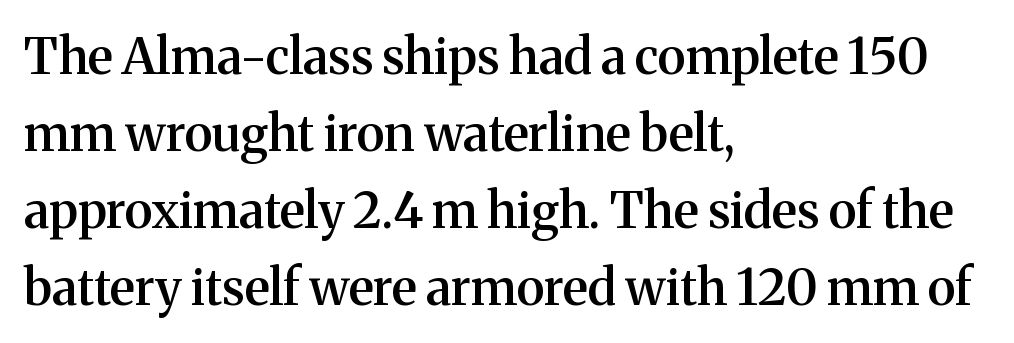
The image shows 50 px semibold serif type, upright; set left-aligned, normal line spacing (1.54x), normal letter spacing, not underlined; medium stroke contrast and a medium x-height.
